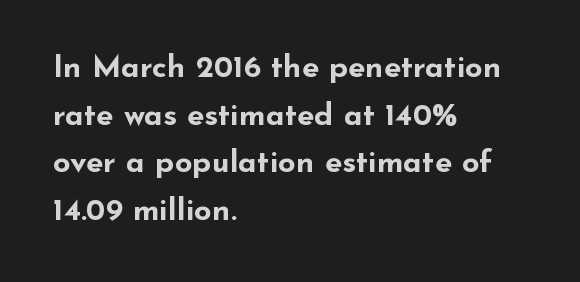
Q: Is the text bold? A: Yes.
Q: Is the text italic (slanted)? A: No, it is upright.
Q: Is the typeface a serif or a sans-serif typeface? A: Sans-serif.
Q: Is the text underlined? A: No.
Q: How is the paragraph aligned? A: Left-aligned.
Q: Is the spacing between letters normal or unusually wide? A: Normal.
Q: Is the spacing between lines tight, normal or loose? A: Normal.
Q: Width (condensed, normal, or wide)? A: Wide.
Q: Stroke contrast? A: Low.
Q: x-height? A: Small.
Q: Monospaced? A: No.
